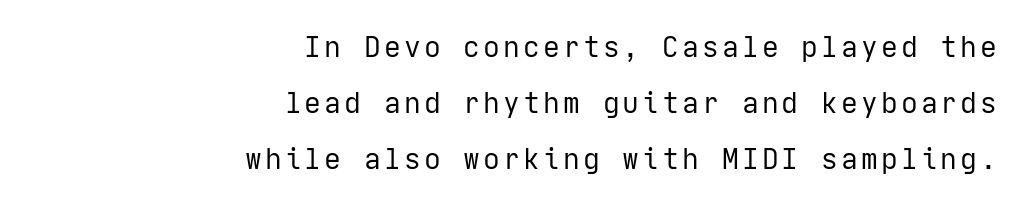
Q: Is the text bold? A: No.
Q: Is the text italic (slanted)? A: No, it is upright.
Q: Is the typeface a serif or a sans-serif typeface? A: Sans-serif.
Q: Is the text underlined? A: No.
Q: How is the paragraph aligned? A: Right-aligned.
Q: Is the spacing between lines tight, normal or loose? A: Loose.
Q: Width (condensed, normal, or wide)? A: Normal.
Q: Stroke contrast? A: Low.
Q: x-height? A: Medium.
